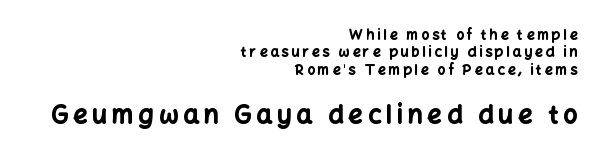
The setting favours the right margin, as signatures and pull-quotes sometimes do. Character size in the trailing block exceeds that of the leading block. The specimen reads as upright at a glance. Students, this is bold: see how much ink each stroke carries. If you measured baseline to baseline, you'd find a middling distance.
